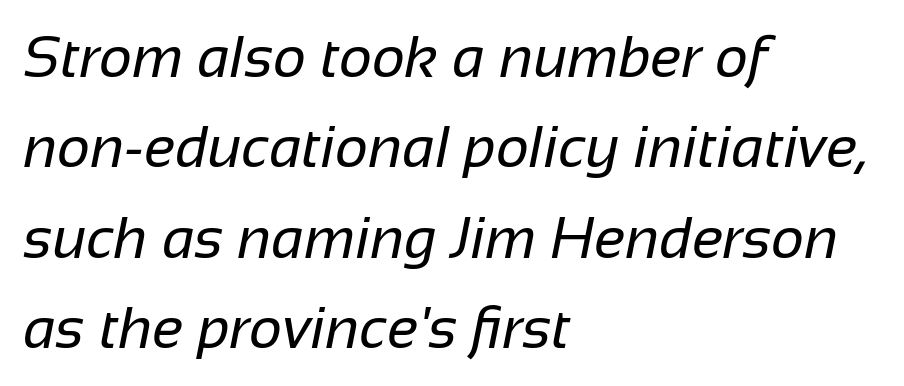
Q: Is the text bold? A: No.
Q: Is the typeface a serif or a sans-serif typeface? A: Sans-serif.
Q: Is the text underlined? A: No.
Q: How is the paragraph aligned? A: Left-aligned.
Q: Is the spacing between letters normal or unusually wide? A: Normal.
Q: Is the spacing between lines tight, normal or loose? A: Normal.
Q: Width (condensed, normal, or wide)? A: Normal.
Q: Stroke contrast? A: Low.
Q: x-height? A: Medium.
Q: Monospaced? A: No.
